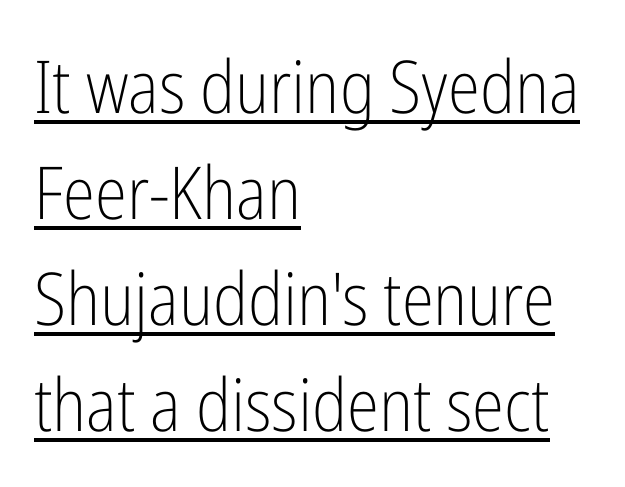
Q: Is the text bold? A: No.
Q: Is the text italic (slanted)? A: No, it is upright.
Q: Is the typeface a serif or a sans-serif typeface? A: Sans-serif.
Q: Is the text underlined? A: Yes.
Q: How is the paragraph aligned? A: Left-aligned.
Q: Is the spacing between letters normal or unusually wide? A: Normal.
Q: Is the spacing between lines tight, normal or loose? A: Normal.
Q: Width (condensed, normal, or wide)? A: Condensed.
Q: Stroke contrast? A: Low.
Q: x-height? A: Medium.
Q: Monospaced? A: No.
